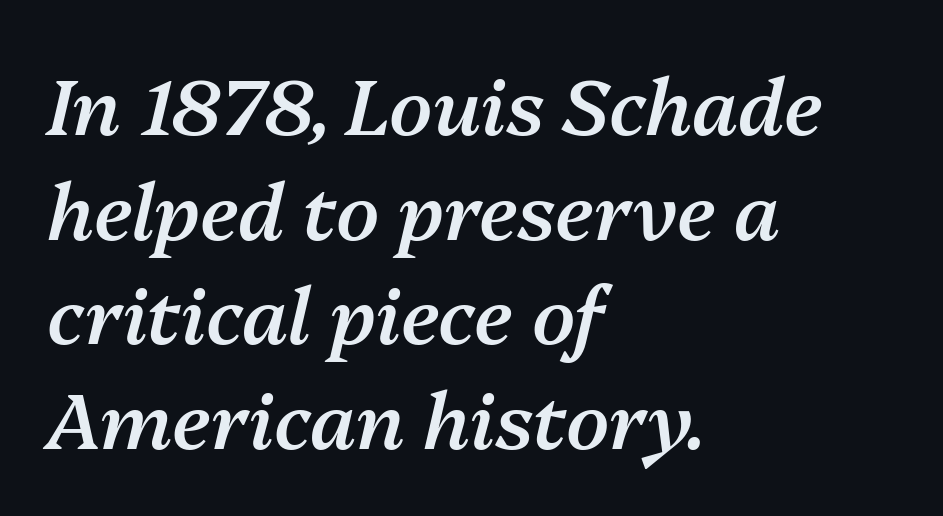
{"italic": "yes", "lean": "right", "slant_degrees": 13, "bold": "semi", "weight": "semibold", "width": "normal", "stroke_contrast": "medium", "x_height": "medium", "monospaced": "no", "underline": "no", "align": "left", "line_spacing": "normal", "line_spacing_ratio": 1.34, "letter_spacing": "normal", "letter_spacing_em": 0.0, "glyph_px": 78}
